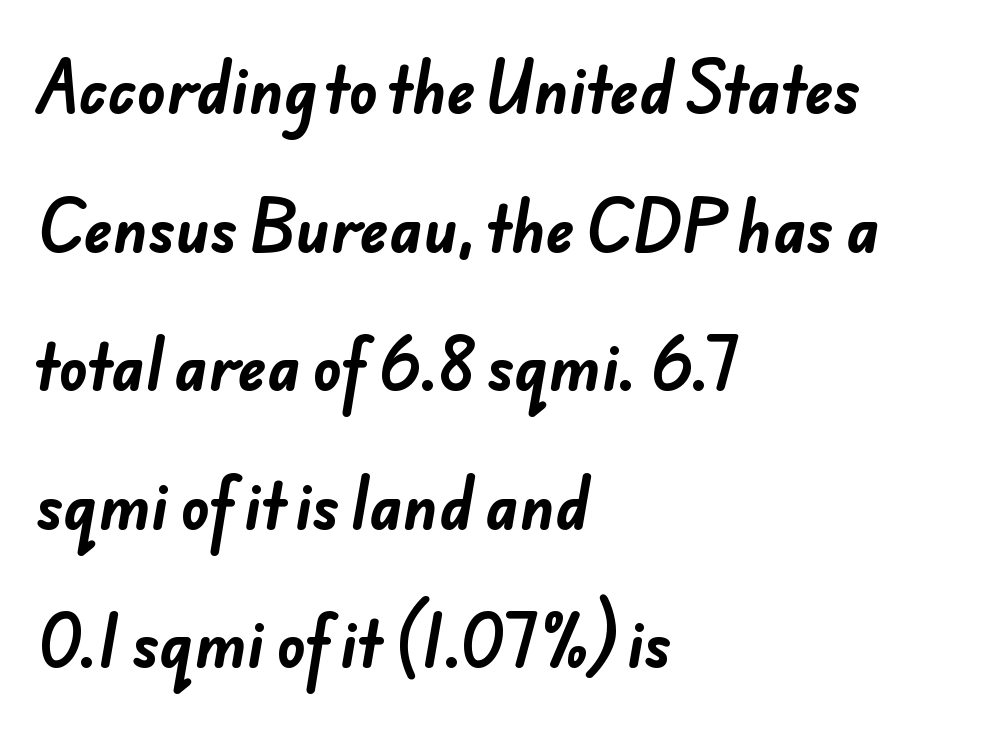
Q: Is the text bold? A: Yes.
Q: Is the typeface a serif or a sans-serif typeface? A: Sans-serif.
Q: Is the text underlined? A: No.
Q: How is the paragraph aligned? A: Left-aligned.
Q: Is the spacing between letters normal or unusually wide? A: Normal.
Q: Is the spacing between lines tight, normal or loose? A: Loose.
Q: Width (condensed, normal, or wide)? A: Normal.
Q: Stroke contrast? A: Low.
Q: x-height? A: Small.
Q: Monospaced? A: No.
